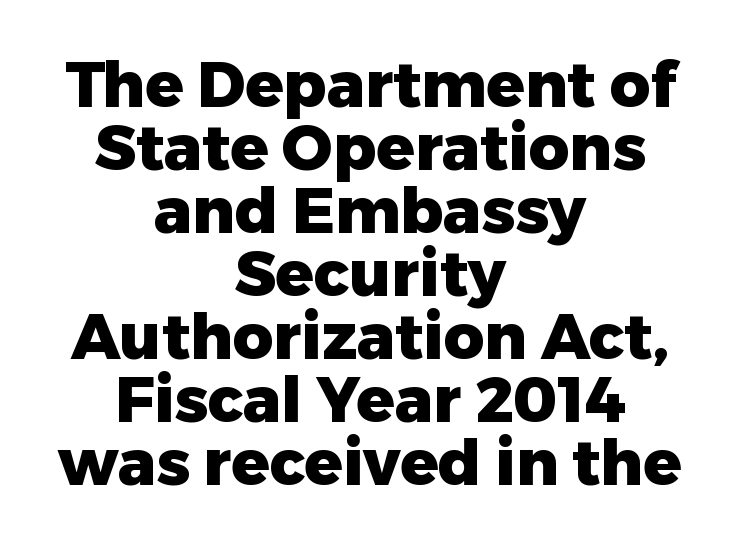
Q: Is the text bold? A: Yes.
Q: Is the text italic (slanted)? A: No, it is upright.
Q: Is the typeface a serif or a sans-serif typeface? A: Sans-serif.
Q: Is the text underlined? A: No.
Q: How is the paragraph aligned? A: Centered.
Q: Is the spacing between letters normal or unusually wide? A: Normal.
Q: Is the spacing between lines tight, normal or loose? A: Tight.
Q: Width (condensed, normal, or wide)? A: Normal.
Q: Stroke contrast? A: Low.
Q: x-height? A: Medium.
Q: Monospaced? A: No.
